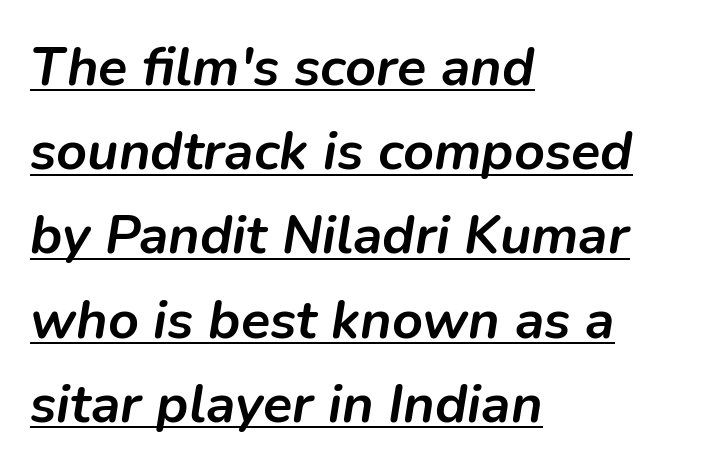
Visually the block forms a straight wall on the left and a jagged coastline on the right. The space between consecutive lines is moderate. Looking at the ascenders, they clearly lean. Here the designer chose a conventional face with non-uniform glyph widths. Every word sits above its own underline.
